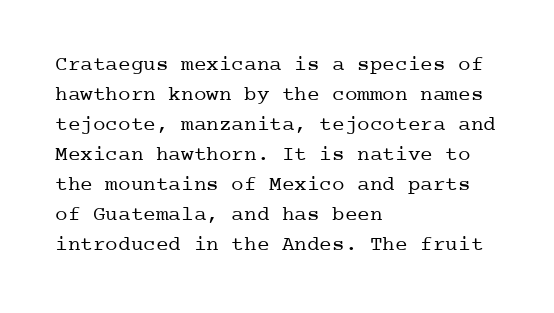
The image shows 21 px text type, upright; set left-aligned, normal line spacing (1.43x), normal letter spacing, not underlined.
